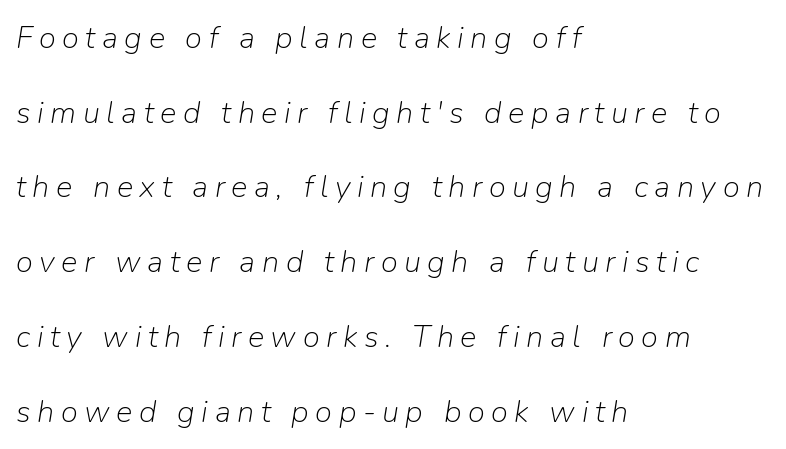
Q: Is the text bold? A: No.
Q: Is the text italic (slanted)? A: Yes, it leans right by about 9 degrees.
Q: Is the text underlined? A: No.
Q: How is the paragraph aligned? A: Left-aligned.
Q: Is the spacing between letters normal or unusually wide? A: Unusually wide.
Q: Is the spacing between lines tight, normal or loose? A: Loose.
Q: Width (condensed, normal, or wide)? A: Normal.
Q: Stroke contrast? A: Low.
Q: x-height? A: Medium.
Q: Monospaced? A: No.
